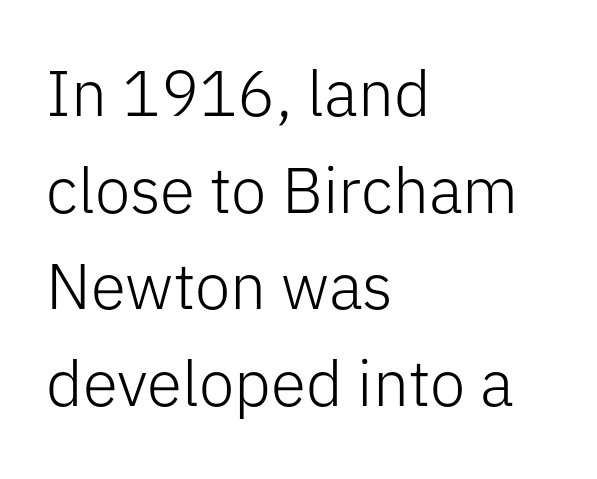
{"serif": "no", "italic": "no", "bold": "no", "weight": "light", "width": "normal", "stroke_contrast": "low", "x_height": "medium", "monospaced": "no", "underline": "no", "align": "left", "line_spacing": "normal", "line_spacing_ratio": 1.51, "letter_spacing": "normal", "letter_spacing_em": 0.0, "glyph_px": 64}
